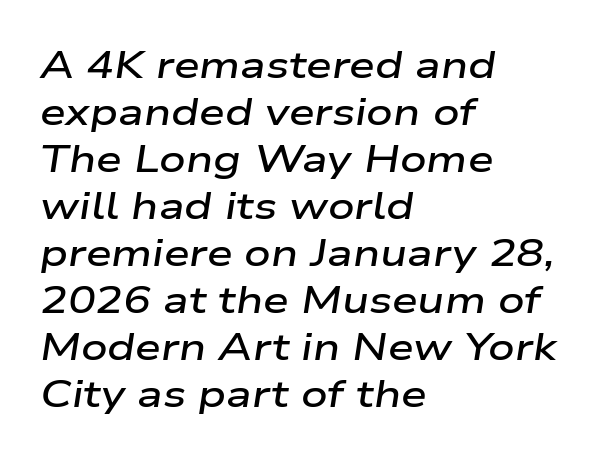
{"italic": "yes", "lean": "right", "slant_degrees": 9, "bold": "semi", "weight": "semibold", "width": "wide", "stroke_contrast": "low", "x_height": "medium", "monospaced": "no", "underline": "no", "align": "left", "line_spacing": "normal", "line_spacing_ratio": 1.27, "letter_spacing": "normal", "letter_spacing_em": 0.0, "glyph_px": 37}
